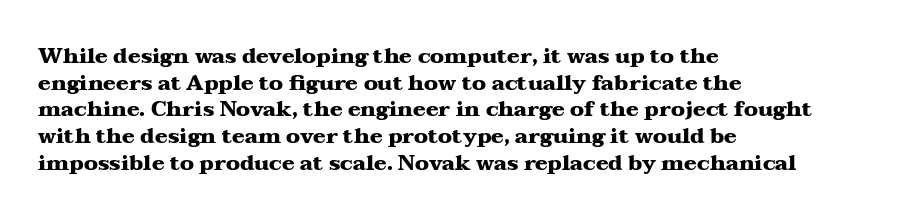
Q: Is the text bold? A: Yes.
Q: Is the text italic (slanted)? A: No, it is upright.
Q: Is the text underlined? A: No.
Q: How is the paragraph aligned? A: Left-aligned.
Q: Is the spacing between letters normal or unusually wide? A: Normal.
Q: Is the spacing between lines tight, normal or loose? A: Normal.
